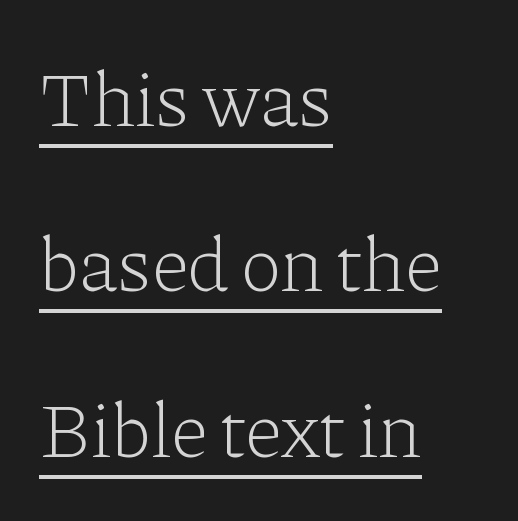
Designer's note — italics off, roman on. You could fit nearly another row in the gap between these rows. Students, note that the glyphs here touch the page at normal intervals. Is this a sans? No — the strokes have serifs. Short and long lines alike share a common starting point at left. Character widths vary here, with narrow letters taking less room than wide ones.
